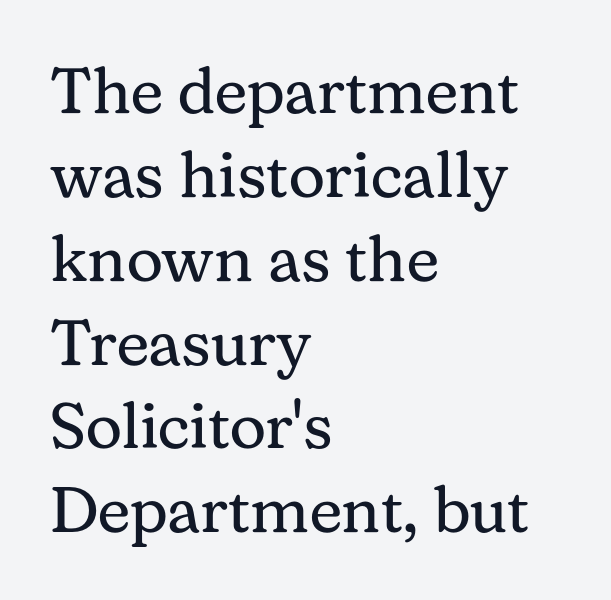
These lines are rendered in a variable-pitch font. Ink coverage per letter is moderate at most. The space beneath each line is pristine and unruled. The glyphs in this specimen are seriffed. What's the leading like? Ordinary, nothing unusual. Do the letters lean? They stand straight.
